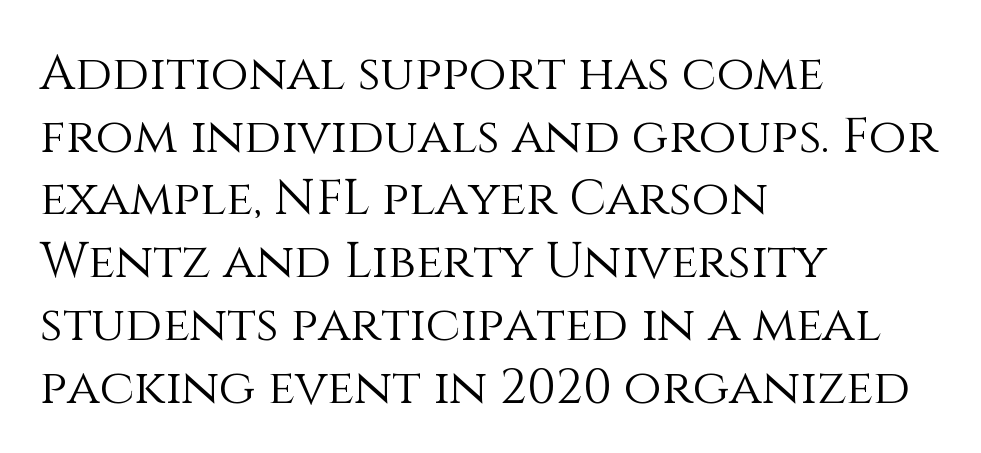
The image shows 49 px light type, upright; set left-aligned, normal line spacing (1.28x), normal letter spacing, not underlined; medium stroke contrast and a large x-height.
